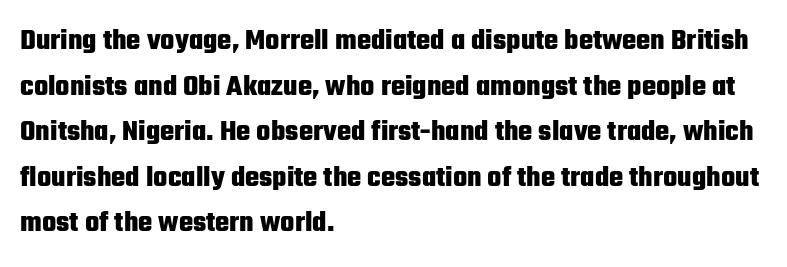
Q: Is the text bold? A: Yes.
Q: Is the text italic (slanted)? A: No, it is upright.
Q: Is the typeface a serif or a sans-serif typeface? A: Sans-serif.
Q: Is the text underlined? A: No.
Q: How is the paragraph aligned? A: Left-aligned.
Q: Is the spacing between letters normal or unusually wide? A: Normal.
Q: Is the spacing between lines tight, normal or loose? A: Normal.
Q: Width (condensed, normal, or wide)? A: Condensed.
Q: Stroke contrast? A: Low.
Q: x-height? A: Medium.
Q: Monospaced? A: No.
